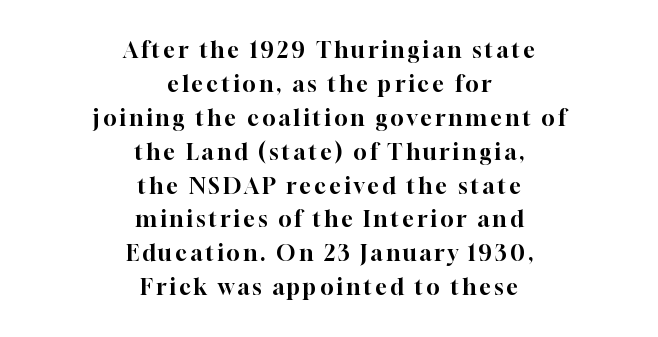
{"italic": "no", "underline": "no", "align": "center", "line_spacing": "normal", "line_spacing_ratio": 1.54, "glyph_px": 22}
